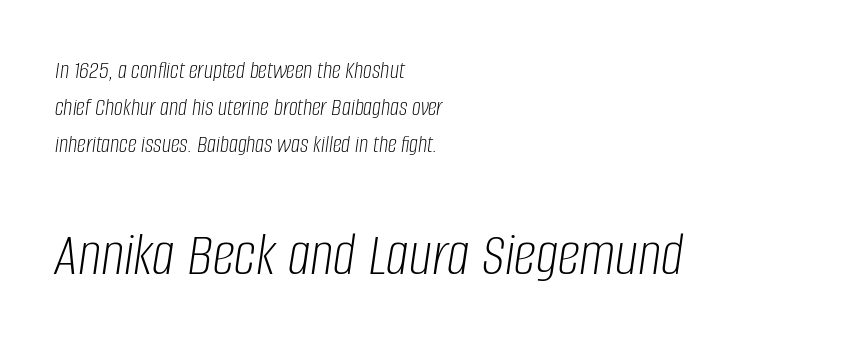
Unbolded letterforms with no extra heft. The text carries the slant typical of an italic or oblique font. Two sizes are in play, and the larger belongs to the second block. The letters sit at their default tracking, neither squeezed nor spread. This sample is left-justified, so line endings fall wherever the words run out. Summary of vertical rhythm: regular, with standard interline spacing.
